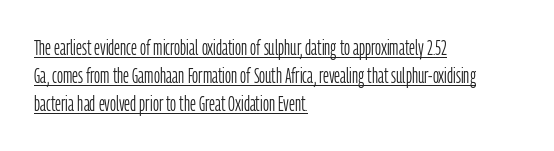
Is this a heavy cut? Hardly; it is regular or lighter. A baseline rule has been typeset under these characters. Every stem runs plumb, perpendicular to the baseline. The lines sit at an ordinary, default distance from one another. These lines are set flush left with a ragged right edge. Short note: letters normally spaced.
